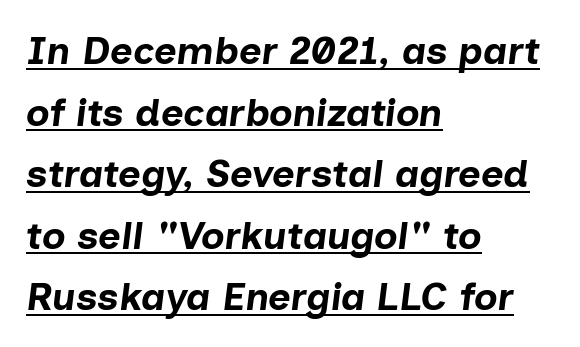
You could not count columns in this text — the font is proportionally spaced. Inter-character spacing is left at the font's built-in metrics. Baseline-to-baseline distance is the conventional proportion of letter height. This sample carries an underscore along the baseline area. Every row of glyphs begins at an identical x-position on the left.
